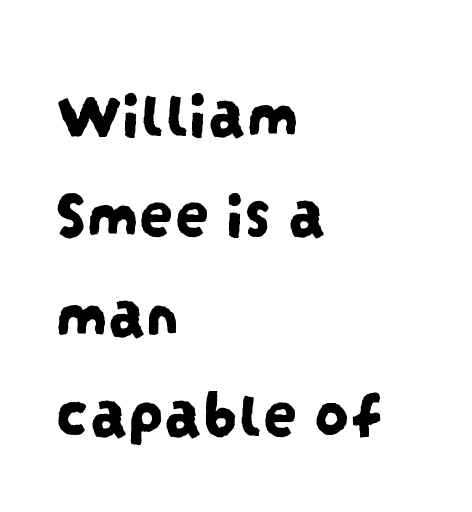
{"serif": "no", "width": "condensed", "stroke_contrast": "low", "x_height": "large", "monospaced": "no", "underline": "no", "align": "left", "line_spacing": "normal", "line_spacing_ratio": 1.45, "letter_spacing": "normal", "letter_spacing_em": 0.0, "glyph_px": 69}
